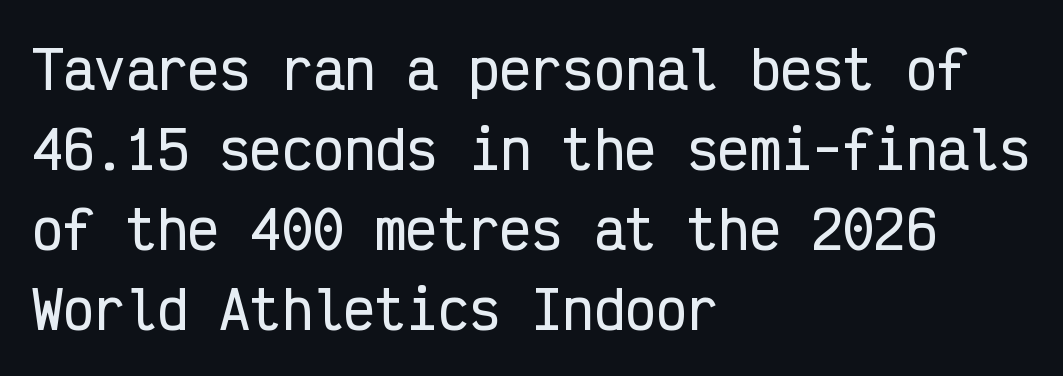
Q: Is the text italic (slanted)? A: No, it is upright.
Q: Is the typeface a serif or a sans-serif typeface? A: Sans-serif.
Q: Is the text underlined? A: No.
Q: How is the paragraph aligned? A: Left-aligned.
Q: Is the spacing between letters normal or unusually wide? A: Normal.
Q: Is the spacing between lines tight, normal or loose? A: Normal.
Q: Width (condensed, normal, or wide)? A: Condensed.
Q: Stroke contrast? A: Low.
Q: x-height? A: Medium.
Q: Monospaced? A: Yes.
